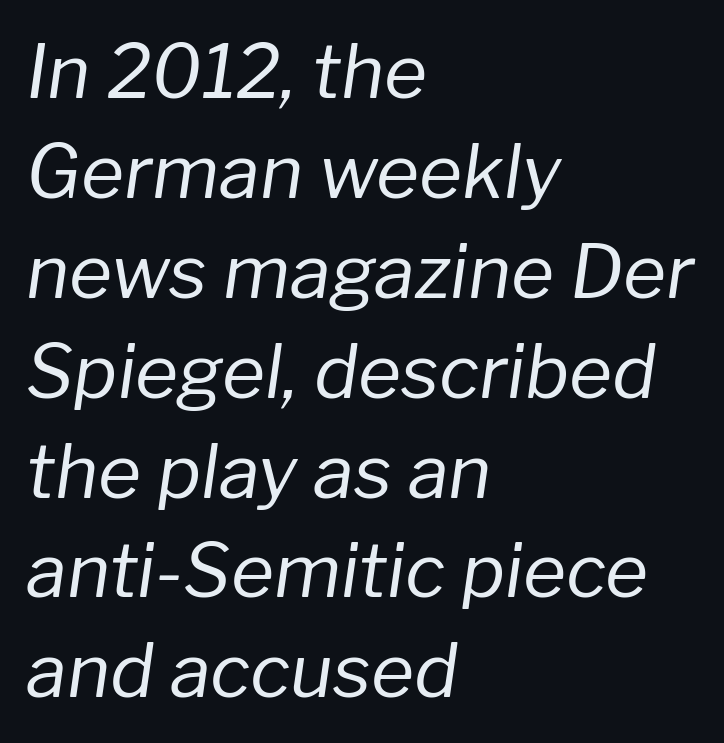
A normal amount of white space separates one row of letters from the next. Each line starts at the same left margin while the right side varies. Each letter keeps its own natural width here, so spacing adapts to shape. Is the type slanted? Yes — the strokes lean at a clear angle. Each row of text sits above clean, open space.
